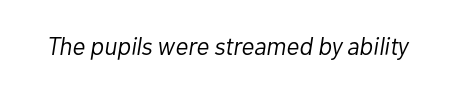
The weight would be labelled regular, book, light, or lighter still. Rendered with sloped, italic letterforms. Any mark beneath the type? The region is blank. A typesetter would call this zero additional tracking.
